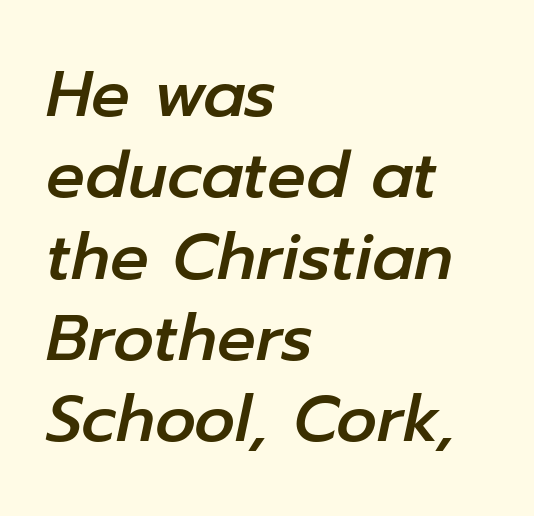
{"italic": "yes", "lean": "right", "slant_degrees": 12, "width": "normal", "stroke_contrast": "low", "x_height": "medium", "monospaced": "no", "underline": "no", "align": "left", "line_spacing": "normal", "line_spacing_ratio": 1.27, "letter_spacing": "normal", "letter_spacing_em": 0.0, "glyph_px": 64}
